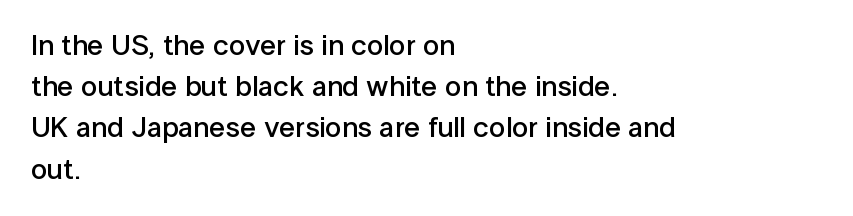
{"serif": "no", "italic": "no", "bold": "semi", "weight": "semibold", "width": "normal", "stroke_contrast": "low", "x_height": "medium", "monospaced": "no", "underline": "no", "align": "left", "line_spacing": "normal", "line_spacing_ratio": 1.42, "letter_spacing": "normal", "letter_spacing_em": 0.0, "glyph_px": 29}
